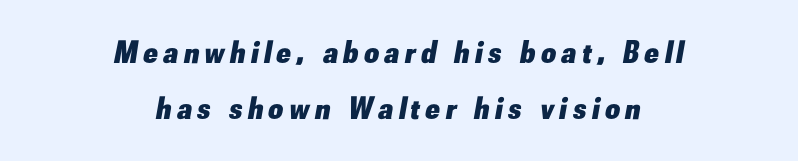
The face used here is proportionally spaced, like ordinary book or web type. Strokes here are thick enough to call this a true bold. Compared with ordinary roman type, these characters are visibly tilted. In CSS terms this would be text-align: center. The area under the type is left untouched.
